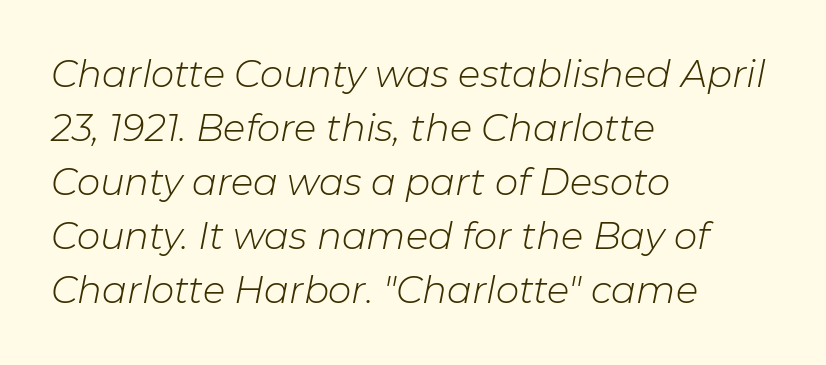
The image shows 37 px light type, italic (leaning right); set left-aligned, normal line spacing (1.46x), normal letter spacing, not underlined; low stroke contrast and a medium x-height.
